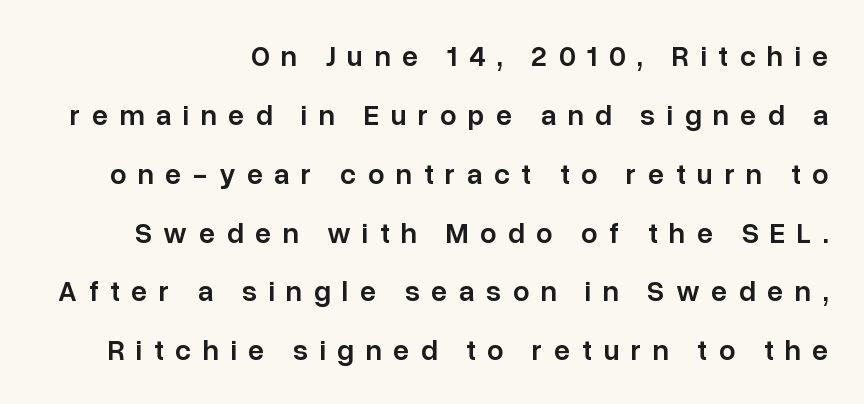
A bit beefed up — I'd call it semibold rather than bold. Check under the words: just untouched page. Typographically, this falls in the sans-serif category. Characters follow at a spacing far wider than the type designer built in. Line spacing here is loose.
